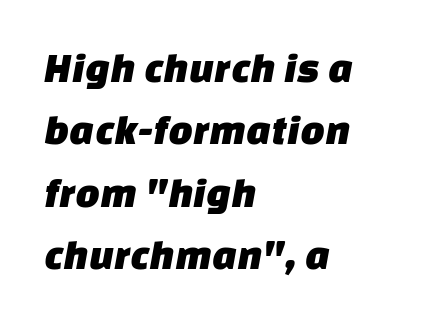
The image shows 43 px sans-serif type; set left-aligned, normal line spacing (1.45x), normal letter spacing, not underlined; low stroke contrast and a large x-height.
